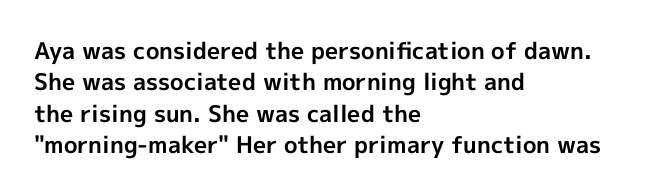
Q: Is the text bold? A: Yes.
Q: Is the text italic (slanted)? A: No, it is upright.
Q: Is the text underlined? A: No.
Q: How is the paragraph aligned? A: Left-aligned.
Q: Is the spacing between letters normal or unusually wide? A: Normal.
Q: Is the spacing between lines tight, normal or loose? A: Normal.
